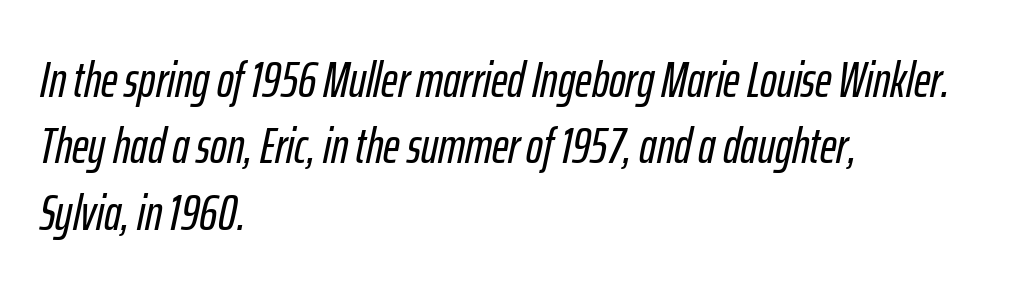
Q: Is the text italic (slanted)? A: Yes, it leans right by about 12 degrees.
Q: Is the text underlined? A: No.
Q: How is the paragraph aligned? A: Left-aligned.
Q: Is the spacing between letters normal or unusually wide? A: Normal.
Q: Is the spacing between lines tight, normal or loose? A: Normal.
Q: Width (condensed, normal, or wide)? A: Condensed.
Q: Stroke contrast? A: Low.
Q: x-height? A: Medium.
Q: Monospaced? A: No.
